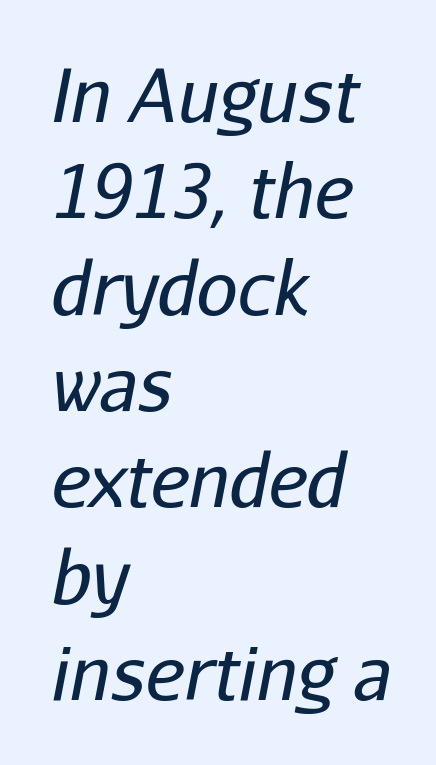
The image shows 73 px regular-weight type, italic (leaning right); set left-aligned, normal line spacing (1.32x), normal letter spacing, not underlined; low stroke contrast and a medium x-height.
